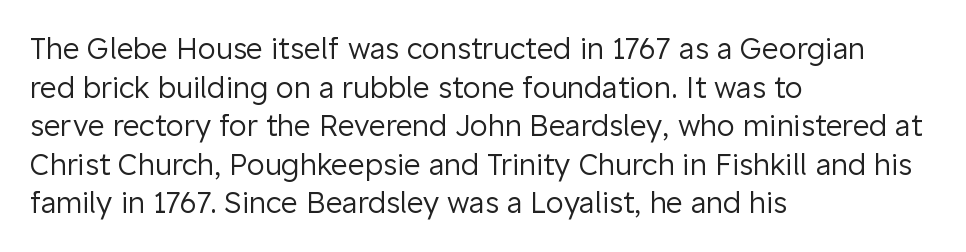
Proportional: the letters do not fall into vertical columns. The font family rendered here belongs to the sans-serif group. Does the copy run flush right? No — it runs flush left. The type is set solid horizontally, with unmodified tracking.
